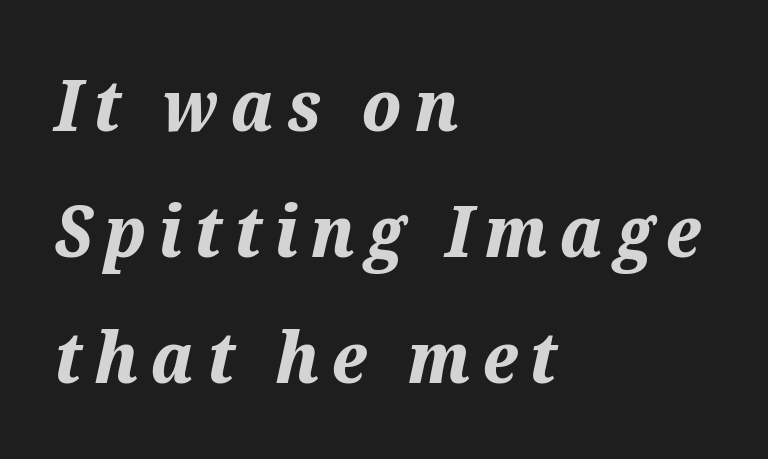
Plenty of ink on the page — the face is bold. The face used here is proportionally spaced, like ordinary book or web type. Observe the lean: these are italic letterforms. If you drew a ruler down the left edge, every line would touch it.
